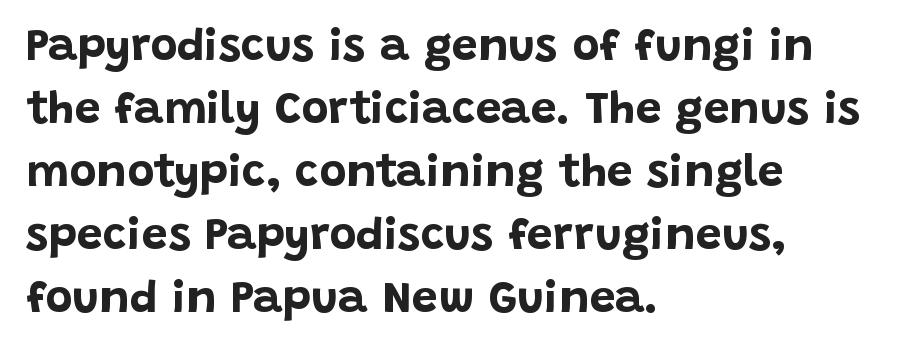
The image shows 46 px bold sans-serif type, upright; set left-aligned, normal line spacing (1.37x), normal letter spacing, not underlined; low stroke contrast and a large x-height.
